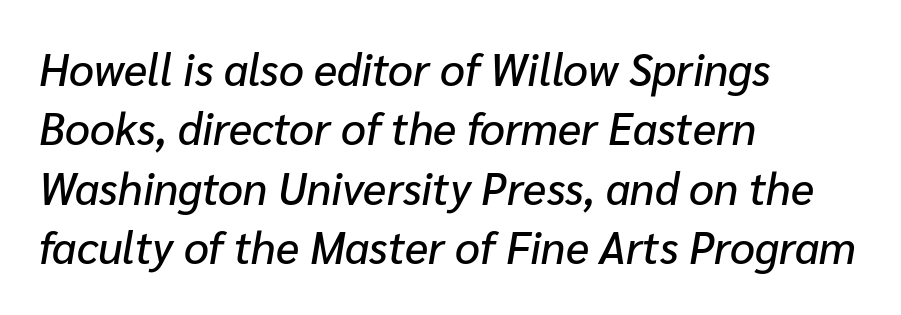
Q: Is the text italic (slanted)? A: Yes, it leans right by about 10 degrees.
Q: Is the text underlined? A: No.
Q: How is the paragraph aligned? A: Left-aligned.
Q: Is the spacing between letters normal or unusually wide? A: Normal.
Q: Is the spacing between lines tight, normal or loose? A: Normal.
Q: Width (condensed, normal, or wide)? A: Normal.
Q: Stroke contrast? A: Low.
Q: x-height? A: Medium.
Q: Monospaced? A: No.
